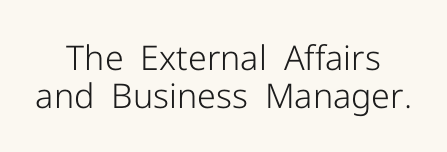
The image shows 34 px light sans-serif type, upright; set centered, tight line spacing (1.13x), normal letter spacing, not underlined; low stroke contrast and a medium x-height.
